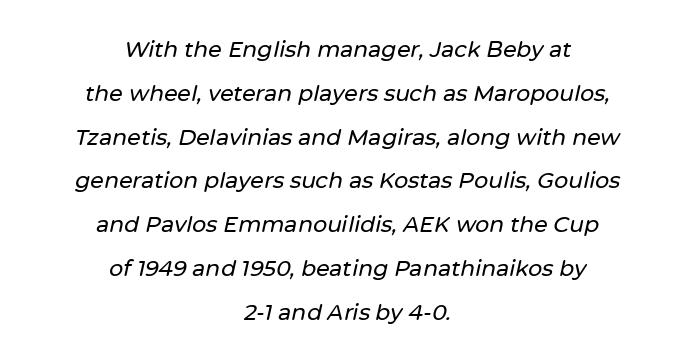
Letters rest on an invisible, unmarked baseline. The specimen reads as italic at a glance. Does the leading feel generous? Absolutely, it's lavish. The rendering keeps characters at their native spacing. Horizontally, the lines are justified to the midpoint only.
